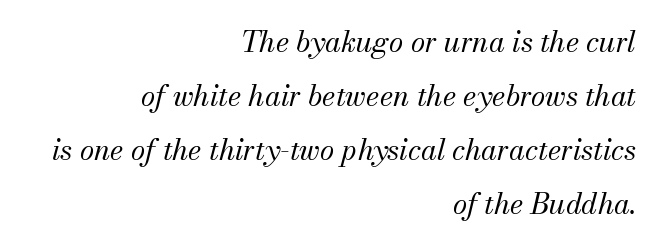
Observe the ordinary spacing: letters are neighbours, not strangers. The whole block is typeset with a tilt. Casual observation: everything's shoved over to the right. This reads as an unemphasized weight, regular at the heaviest. The strip under each line holds only bare page.
